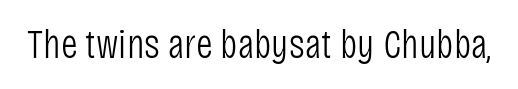
Glyph-to-glyph distance matches everyday printed text. Proportional: the letters do not fall into vertical columns. The font is comparable to plain body text, perhaps lighter. A clean baseline with only descenders dipping below it. Designer's note — italics off, roman on.
